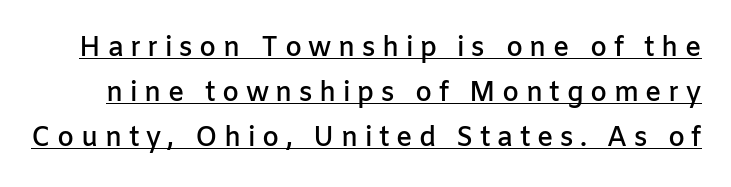
Q: Is the text bold? A: Semi-bold.
Q: Is the text italic (slanted)? A: No, it is upright.
Q: Is the text underlined? A: Yes.
Q: Is the spacing between letters normal or unusually wide? A: Unusually wide.
Q: Is the spacing between lines tight, normal or loose? A: Normal.
